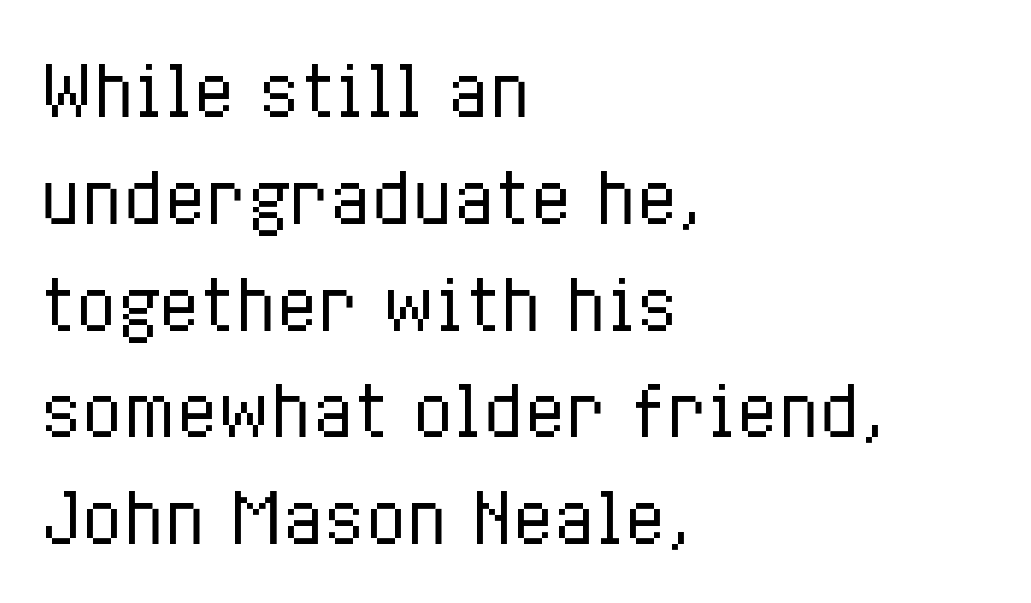
Q: Is the text bold? A: No.
Q: Is the text italic (slanted)? A: No, it is upright.
Q: Is the text underlined? A: No.
Q: How is the paragraph aligned? A: Left-aligned.
Q: Is the spacing between letters normal or unusually wide? A: Normal.
Q: Is the spacing between lines tight, normal or loose? A: Normal.
Q: Width (condensed, normal, or wide)? A: Condensed.
Q: Stroke contrast? A: Low.
Q: x-height? A: Medium.
Q: Monospaced? A: No.
